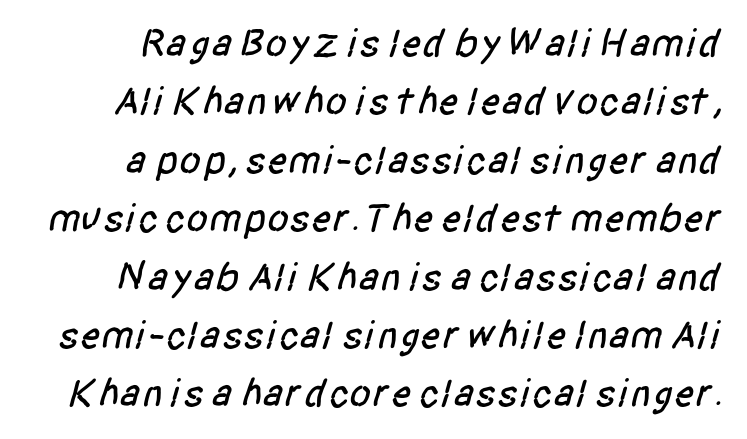
The tracking reads as untouched default to a designer's eye. The passage shown is not underscored anywhere. What kind of face is this? One without serifs — a sans. The vertical gap from one line to the next is medium. Looks like regular typesetting: each glyph gets only the width it needs.
